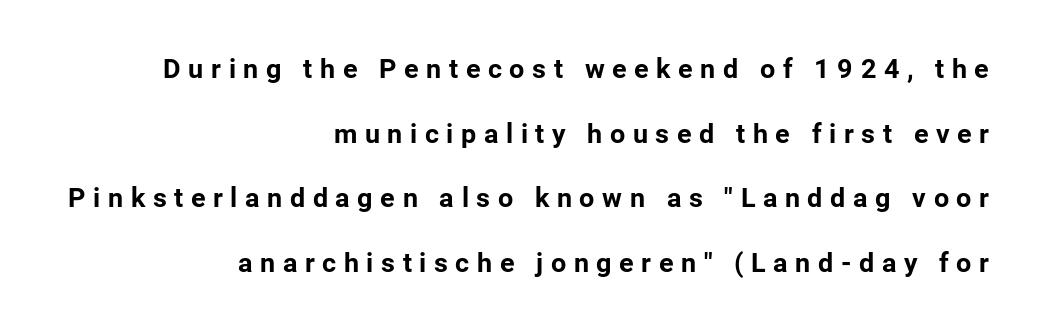
Q: Is the text bold? A: Yes.
Q: Is the text italic (slanted)? A: No, it is upright.
Q: Is the text underlined? A: No.
Q: How is the paragraph aligned? A: Right-aligned.
Q: Is the spacing between letters normal or unusually wide? A: Unusually wide.
Q: Is the spacing between lines tight, normal or loose? A: Loose.
